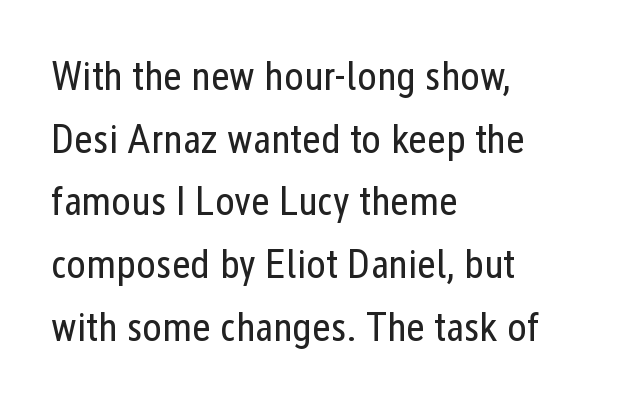
The image shows 41 px regular-weight, condensed sans-serif type, upright; set left-aligned, normal line spacing (1.53x), normal letter spacing, not underlined; low stroke contrast and a medium x-height.
